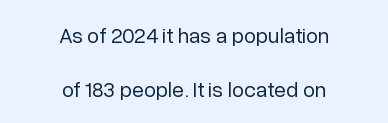
The image shows 22 px text type, upright; set centered, loose line spacing (2.45x), normal letter spacing, not underlined.
